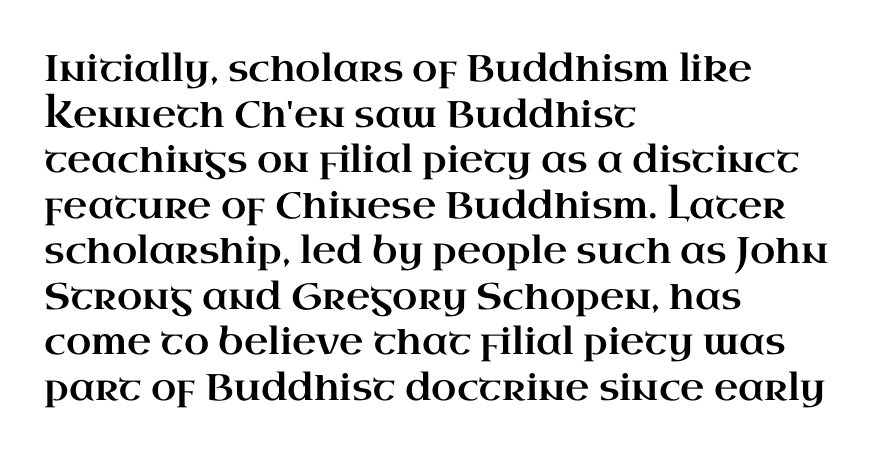
{"serif": "yes", "italic": "no", "width": "wide", "stroke_contrast": "high", "x_height": "small", "monospaced": "no", "underline": "no", "align": "left", "line_spacing_ratio": 1.23, "letter_spacing": "normal", "letter_spacing_em": 0.0, "glyph_px": 37}
